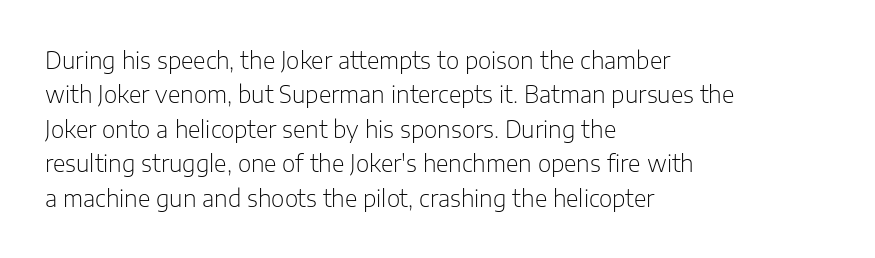
{"italic": "no", "bold": "no", "underline": "no", "align": "left", "line_spacing": "normal", "line_spacing_ratio": 1.5, "letter_spacing": "normal", "letter_spacing_em": 0.0, "glyph_px": 23}
